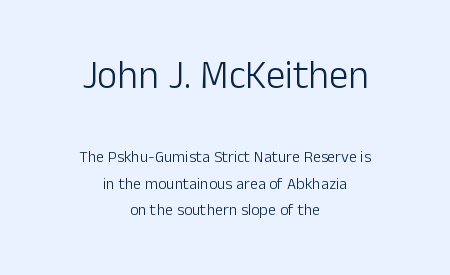
The image shows 39 px light sans-serif type, upright; set centered, normal line spacing (1.68x), normal letter spacing, not underlined; the first (top) block is 2.44x larger; low stroke contrast and a medium x-height.
